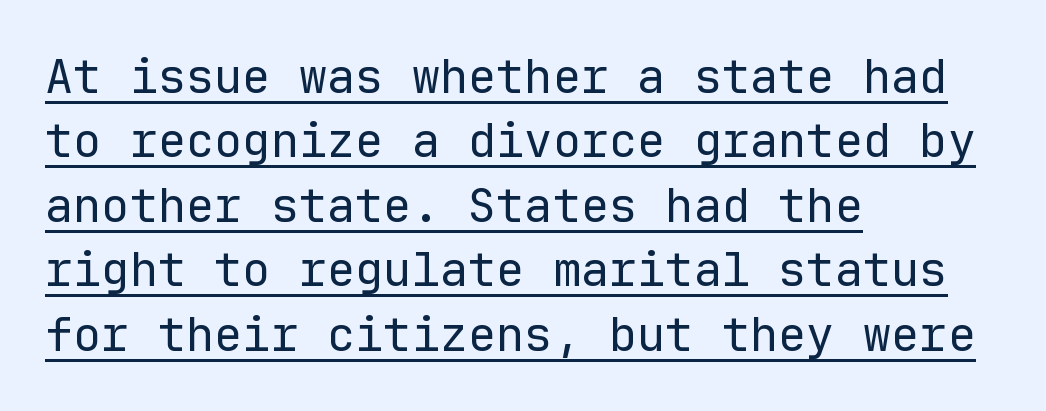
The image shows 47 px regular-weight sans-serif type, upright, monospaced; set left-aligned, normal line spacing (1.37x), normal letter spacing, underlined; low stroke contrast and a medium x-height.
